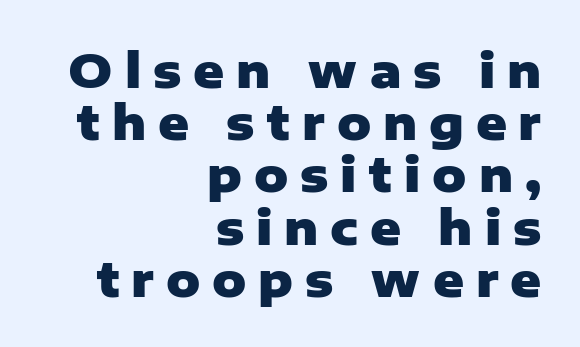
Closely set lines give the paragraph a compact silhouette. The string is rendered with underlining switched off. The specimen reads as upright at a glance. This sample uses a sans-serif face.
